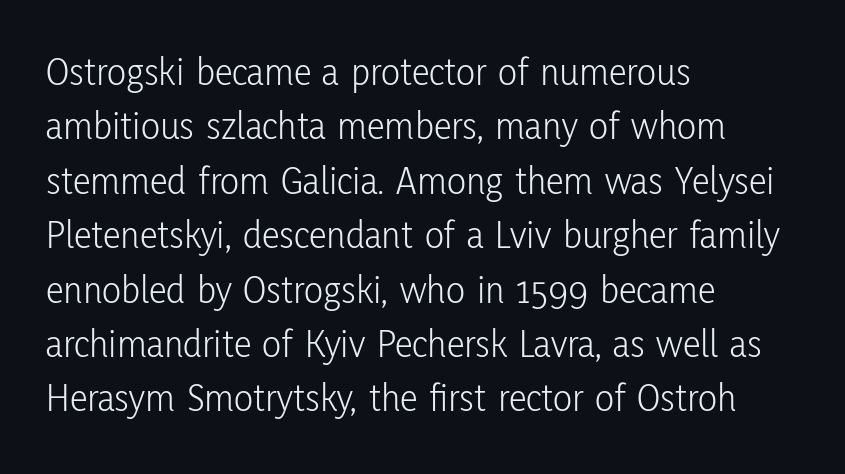
Q: Is the text bold? A: No.
Q: Is the text italic (slanted)? A: No, it is upright.
Q: Is the typeface a serif or a sans-serif typeface? A: Sans-serif.
Q: Is the text underlined? A: No.
Q: How is the paragraph aligned? A: Left-aligned.
Q: Is the spacing between letters normal or unusually wide? A: Normal.
Q: Is the spacing between lines tight, normal or loose? A: Normal.
Q: Width (condensed, normal, or wide)? A: Condensed.
Q: Stroke contrast? A: Low.
Q: x-height? A: Medium.
Q: Monospaced? A: No.
